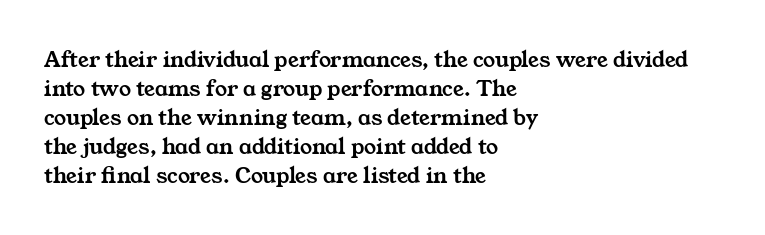
The glyphs are unaccompanied by any horizontal stroke below them. Every row of glyphs begins at an identical x-position on the left. How are the letters spaced? Ordinarily, with no added tracking.
